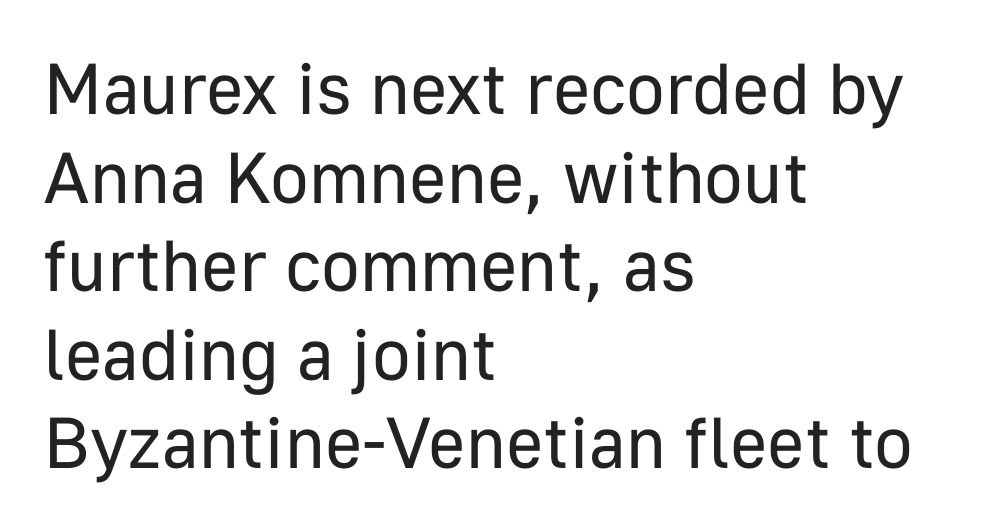
The image shows 72 px regular-weight sans-serif type, upright; set left-aligned, line spacing 1.23x, normal letter spacing, not underlined; low stroke contrast and a medium x-height.
